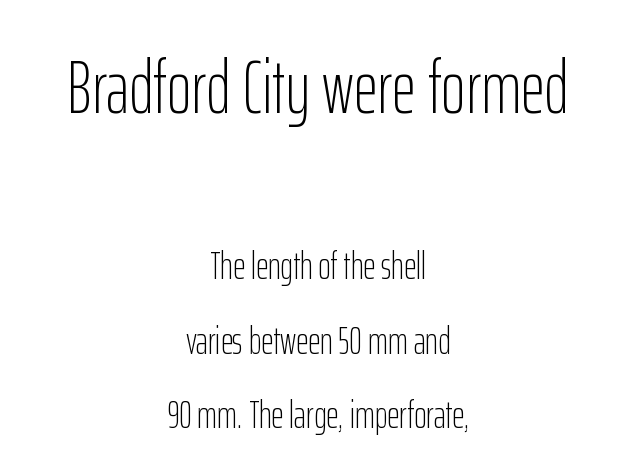
The image shows 75 px light, condensed sans-serif type, upright; set centered, loose line spacing (1.97x), normal letter spacing, not underlined; the first (top) block is 1.97x larger; low stroke contrast and a medium x-height.
